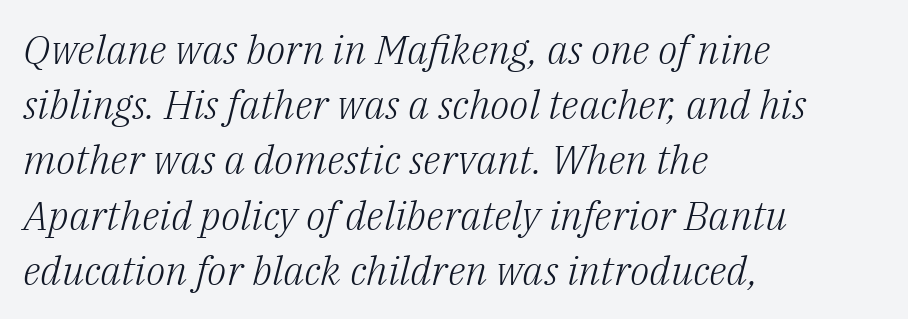
{"serif": "yes", "italic": "yes", "lean": "right", "slant_degrees": 14, "bold": "no", "weight": "light", "width": "normal", "stroke_contrast": "low", "x_height": "medium", "monospaced": "no", "underline": "no", "align": "left", "line_spacing": "normal", "line_spacing_ratio": 1.38, "letter_spacing": "normal", "letter_spacing_em": 0.0, "glyph_px": 40}
